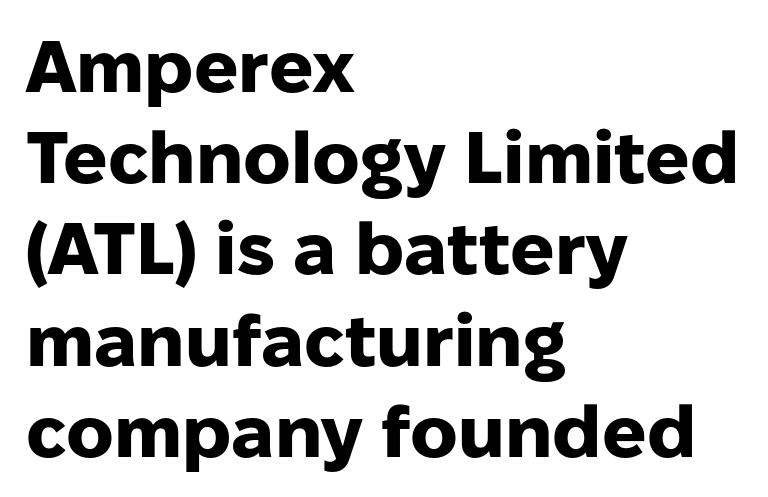
The passage shown is emphatically bold. This is the regular roman posture of the typeface. Letterform terminals end flat and unadorned throughout the passage. Summary of vertical rhythm: regular, with standard interline spacing.
